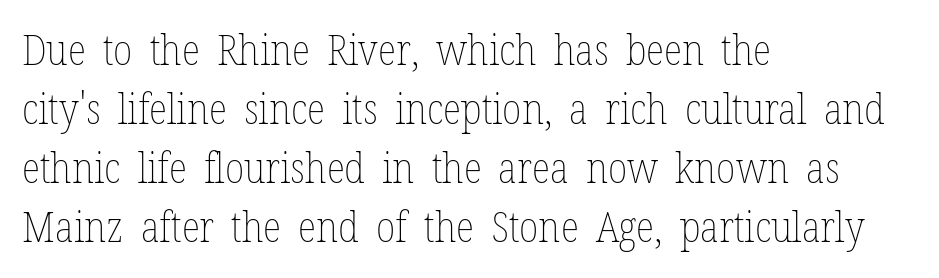
The image shows 43 px thin, condensed type, upright; set left-aligned, normal line spacing (1.37x), normal letter spacing, not underlined; low stroke contrast and a medium x-height.
